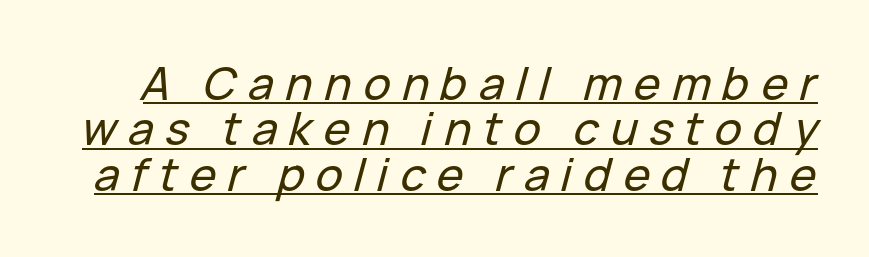
The image shows 45 px text type, italic (leaning right); set tight line spacing (1.01x), unusually wide letter spacing (+0.26 em), underlined; low stroke contrast and a medium x-height.
